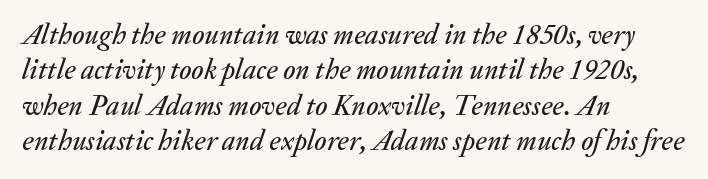
Check under the words: just untouched page. Casual observation: everything's shoved over to the left. These lines are rendered in a variable-pitch font. Interline gaps are of average width in this sample. The tracking reads as untouched default to a designer's eye. An italicized treatment has been applied to the whole sample.
